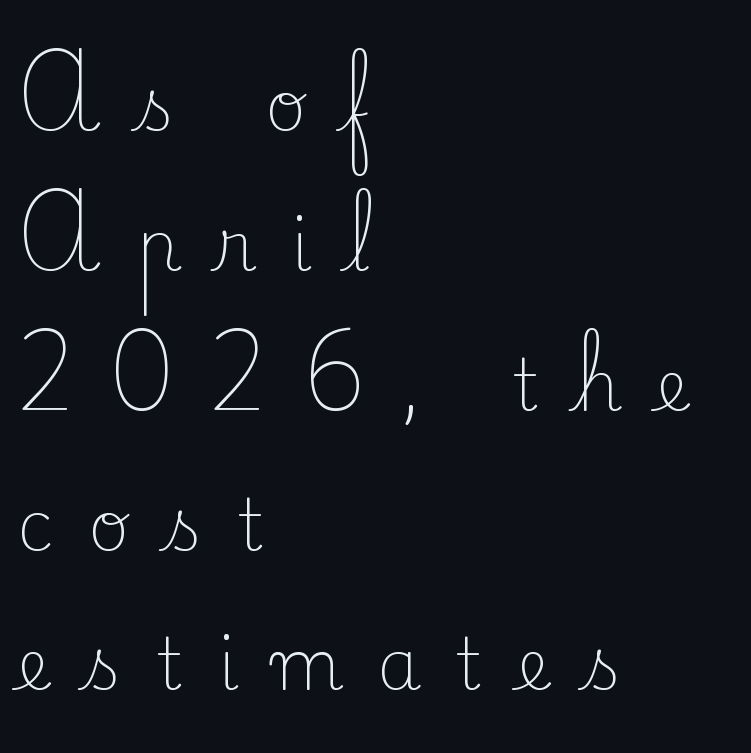
Q: Is the text bold? A: No.
Q: Is the text italic (slanted)? A: No, it is upright.
Q: Is the typeface a serif or a sans-serif typeface? A: Serif.
Q: Is the text underlined? A: No.
Q: How is the paragraph aligned? A: Left-aligned.
Q: Is the spacing between letters normal or unusually wide? A: Unusually wide.
Q: Is the spacing between lines tight, normal or loose? A: Loose.
Q: Width (condensed, normal, or wide)? A: Normal.
Q: Stroke contrast? A: Low.
Q: x-height? A: Small.
Q: Monospaced? A: No.
